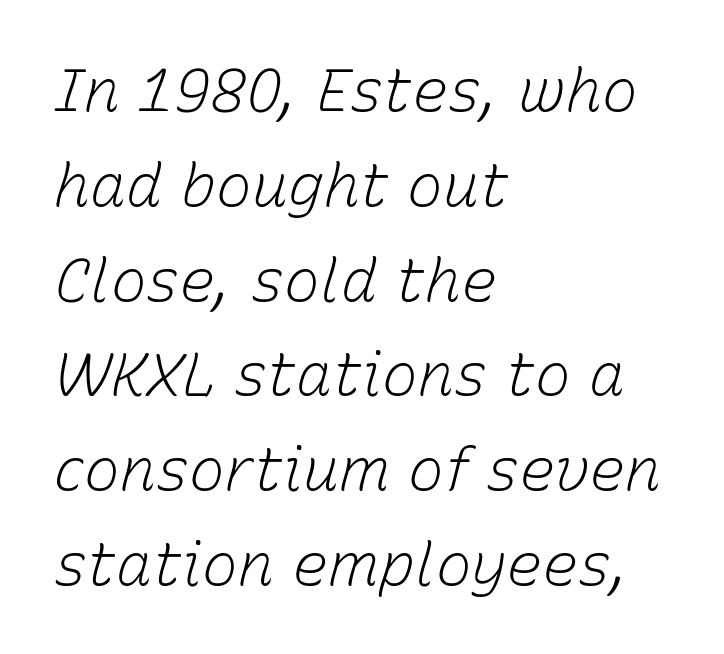
Q: Is the text bold? A: No.
Q: Is the text italic (slanted)? A: Yes, it leans right by about 15 degrees.
Q: Is the text underlined? A: No.
Q: How is the paragraph aligned? A: Left-aligned.
Q: Is the spacing between letters normal or unusually wide? A: Normal.
Q: Is the spacing between lines tight, normal or loose? A: Normal.
Q: Width (condensed, normal, or wide)? A: Normal.
Q: Stroke contrast? A: Low.
Q: x-height? A: Medium.
Q: Monospaced? A: No.
